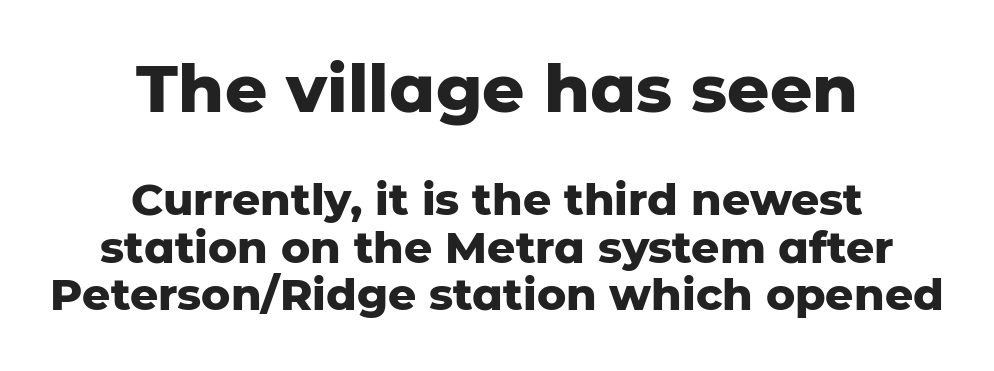
{"serif": "no", "italic": "no", "bold": "yes", "weight": "heavy", "width": "normal", "stroke_contrast": "low", "x_height": "medium", "monospaced": "no", "underline": "no", "align": "center", "line_spacing": "tight", "line_spacing_ratio": 1.08, "letter_spacing": "normal", "letter_spacing_em": 0.0, "larger_block": "first", "size_ratio": 1.5, "glyph_px": 66}
